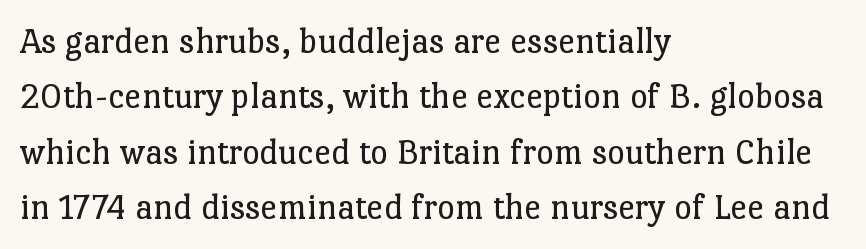
This sample uses plain, unmodified letter spacing. The ragged edge is on the right, which tells us the setting is flush left. This sample has the flowing, uneven cadence of proportional lettering. The font is comparable to plain body text, perhaps lighter.
